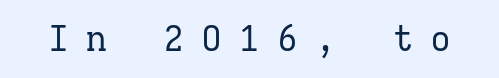
Q: Is the text bold? A: No.
Q: Is the text italic (slanted)? A: No, it is upright.
Q: Is the typeface a serif or a sans-serif typeface? A: Serif.
Q: Is the text underlined? A: No.
Q: Is the spacing between letters normal or unusually wide? A: Unusually wide.
Q: Width (condensed, normal, or wide)? A: Normal.
Q: Stroke contrast? A: Low.
Q: x-height? A: Medium.
Q: Monospaced? A: Yes.
